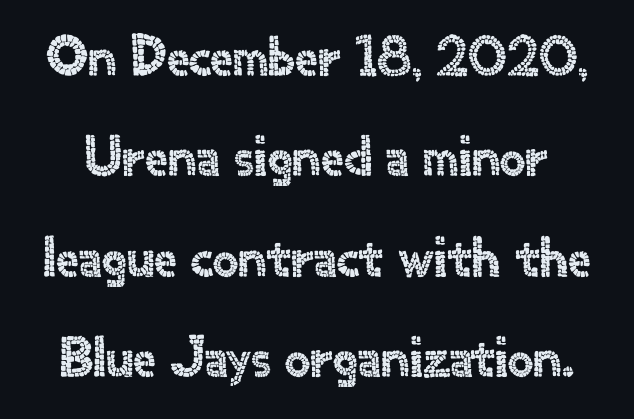
{"serif": "no", "italic": "no", "width": "normal", "x_height": "small", "monospaced": "no", "underline": "no", "line_spacing_ratio": 1.76, "letter_spacing": "normal", "letter_spacing_em": 0.0, "glyph_px": 57}
